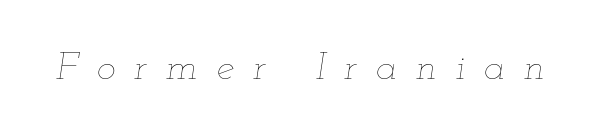
Is this a heavy cut? Hardly; it is regular or lighter. The letterforms stand isolated, each surrounded by extra space. Glance below the letters and you will spot only blank space. The face used here is proportionally spaced, like ordinary book or web type. Does the lettering tilt? It does — this is italic.
